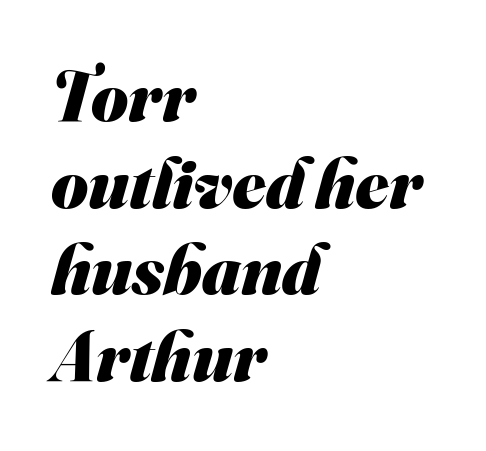
Glance below the letters and you will spot only blank space. In terms of letterform style, serifs are entirely absent. As a designer I'd log this as weight 700, bold. Tracking here is standard; glyphs follow each other at the usual distance. A student would call this left alignment; a typographer would say flush left, rag right.
